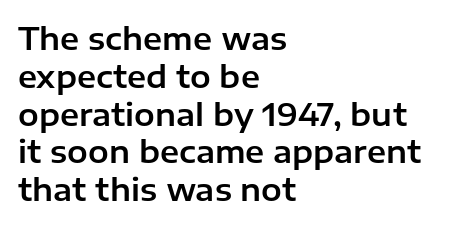
The image shows 31 px sans-serif type, upright; set left-aligned, line spacing 1.22x, normal letter spacing, not underlined; low stroke contrast and a medium x-height.
